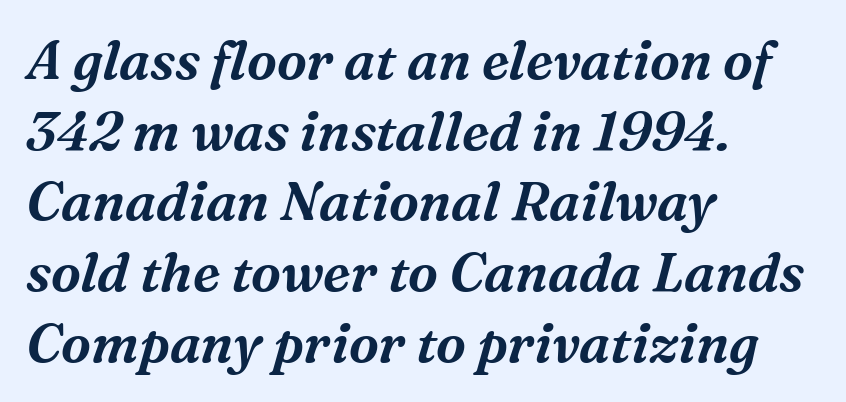
The image shows 54 px serif type, italic (leaning right); set left-aligned, normal line spacing (1.31x), normal letter spacing, not underlined; medium stroke contrast and a medium x-height.
